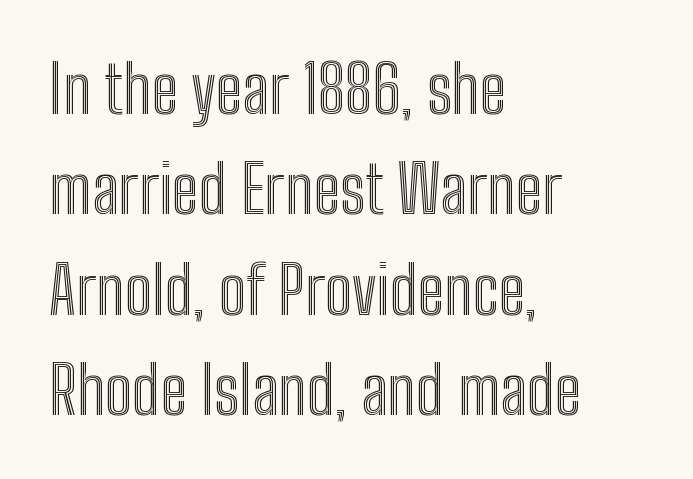
The image shows 66 px condensed type, upright; set left-aligned, normal line spacing (1.52x), normal letter spacing, not underlined; a medium x-height.
